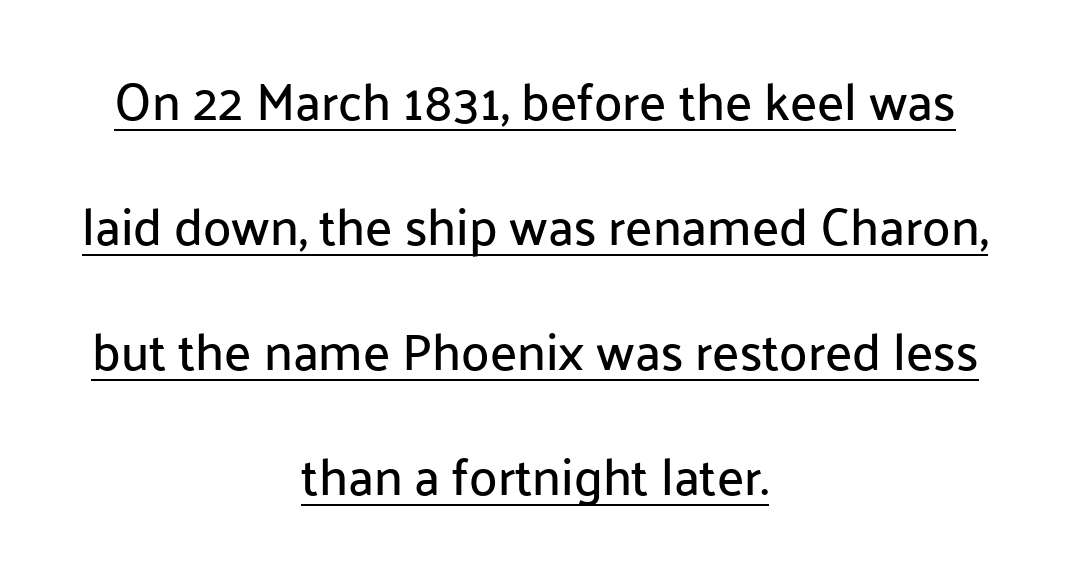
Q: Is the text italic (slanted)? A: No, it is upright.
Q: Is the typeface a serif or a sans-serif typeface? A: Sans-serif.
Q: Is the text underlined? A: Yes.
Q: How is the paragraph aligned? A: Centered.
Q: Is the spacing between letters normal or unusually wide? A: Normal.
Q: Is the spacing between lines tight, normal or loose? A: Loose.
Q: Width (condensed, normal, or wide)? A: Normal.
Q: Stroke contrast? A: Low.
Q: x-height? A: Medium.
Q: Monospaced? A: No.
